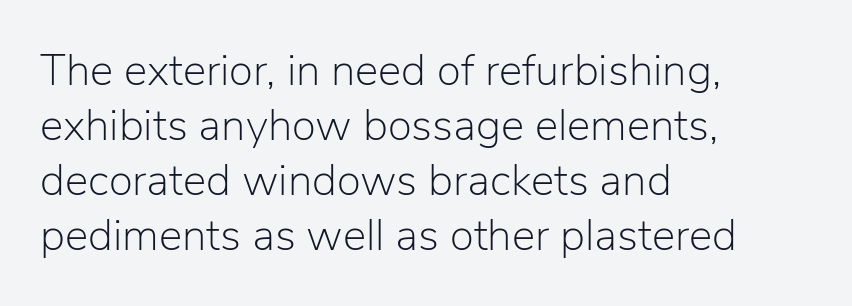
This sample keeps an unexceptional amount of space between lines. Typeset ragged right — the left edge is the straight one. The letters stand straight up with perfectly vertical stems. This sample has the flowing, uneven cadence of proportional lettering. Glyph-to-glyph distance matches everyday printed text. Nothing heavy about these letters — not bold at all.
